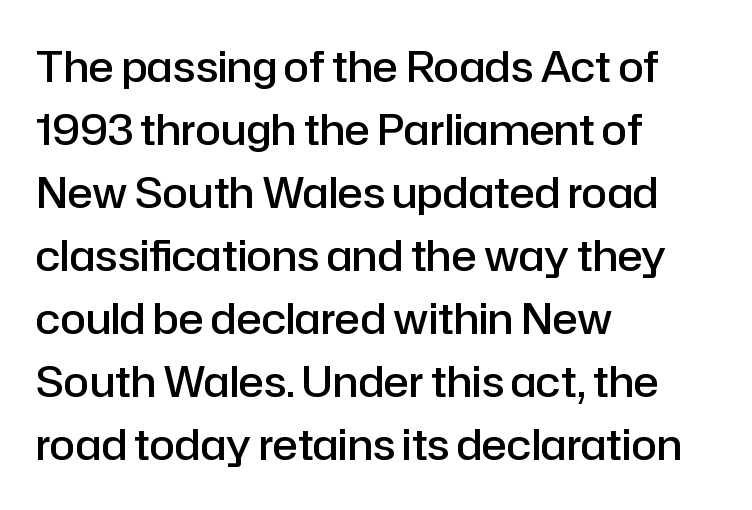
The image shows 42 px semibold sans-serif type, upright; set left-aligned, normal line spacing (1.5x), normal letter spacing, not underlined; low stroke contrast and a medium x-height.
